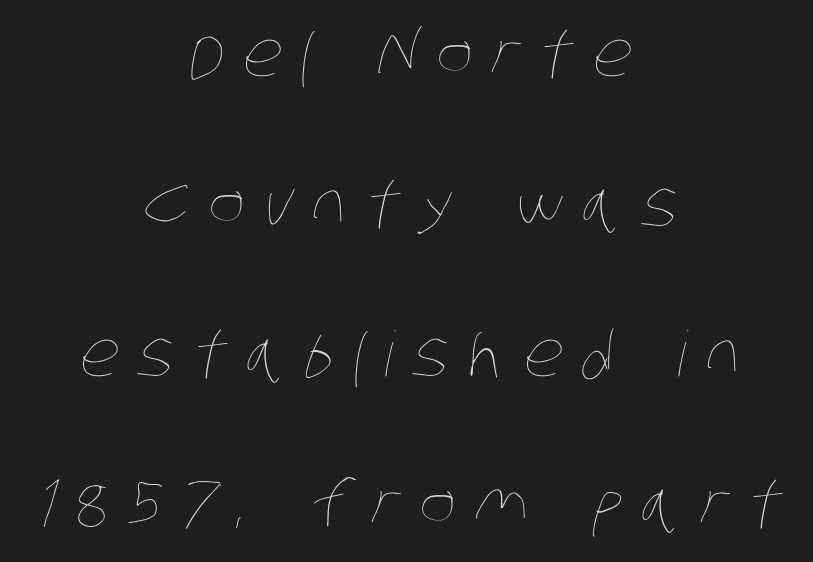
Q: Is the text bold? A: No.
Q: Is the text underlined? A: No.
Q: How is the paragraph aligned? A: Centered.
Q: Is the spacing between letters normal or unusually wide? A: Unusually wide.
Q: Is the spacing between lines tight, normal or loose? A: Loose.
Q: Width (condensed, normal, or wide)? A: Condensed.
Q: Stroke contrast? A: Low.
Q: x-height? A: Large.
Q: Monospaced? A: No.
